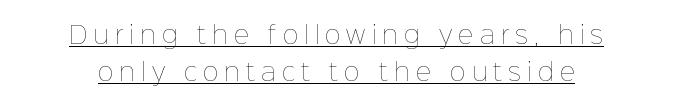
{"italic": "no", "bold": "no", "underline": "yes", "line_spacing": "normal", "line_spacing_ratio": 1.53, "letter_spacing": "wide", "letter_spacing_em": 0.25, "glyph_px": 24}
